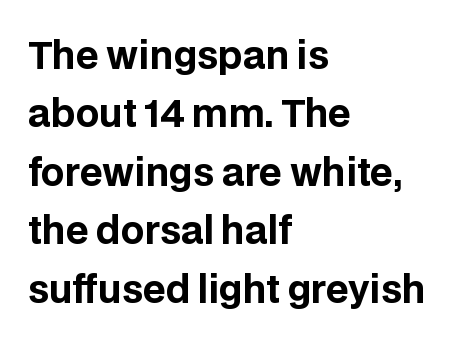
{"serif": "no", "italic": "no", "bold": "yes", "weight": "bold", "width": "normal", "stroke_contrast": "low", "x_height": "large", "monospaced": "no", "underline": "no", "align": "left", "line_spacing": "normal", "line_spacing_ratio": 1.58, "letter_spacing": "normal", "letter_spacing_em": 0.0, "glyph_px": 37}
